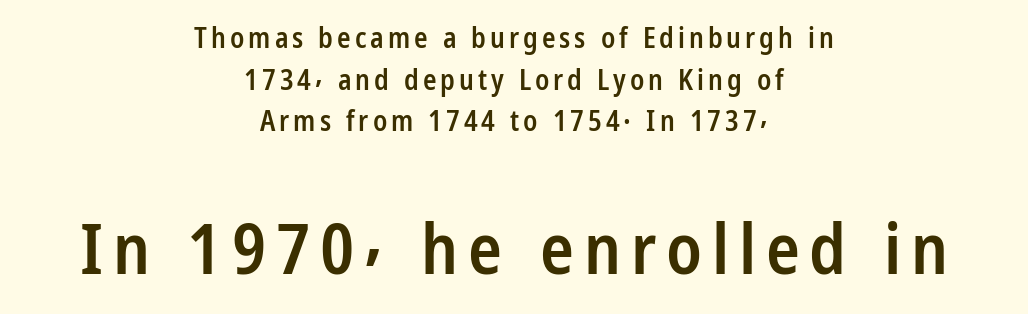
{"serif": "no", "italic": "no", "bold": "semi", "weight": "semibold", "width": "condensed", "stroke_contrast": "low", "x_height": "medium", "monospaced": "no", "underline": "no", "align": "center", "line_spacing": "normal", "line_spacing_ratio": 1.49, "larger_block": "second", "size_ratio": 2.5, "glyph_px": 70}
